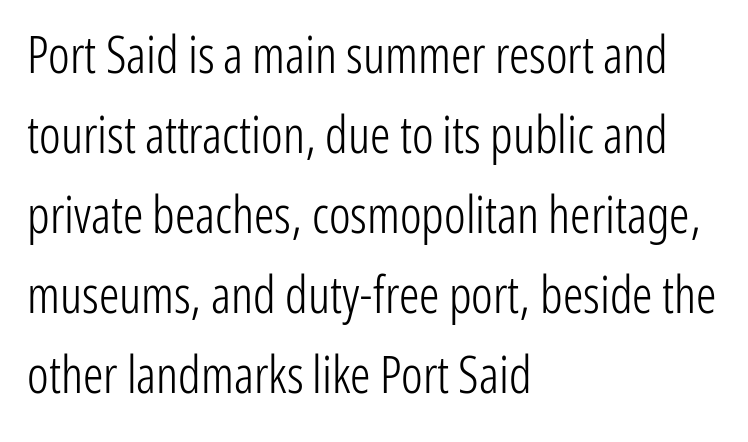
The image shows 51 px light, condensed sans-serif type, upright; set left-aligned, normal line spacing (1.57x), normal letter spacing, not underlined; low stroke contrast and a medium x-height.
